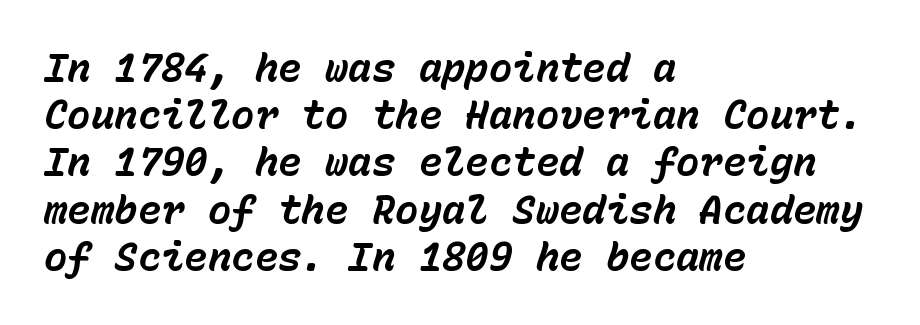
The paragraph shown leans on its left margin. How heavy is the stroke? Heavy — this is a bold. The letters are slanted; this is an italic face. Note the uniform advance width — an 'i' takes as much space as an 'm'. What stands out about the letter spacing? Nothing — it is the standard amount. Anything drawn beneath the words? Only blank space.
